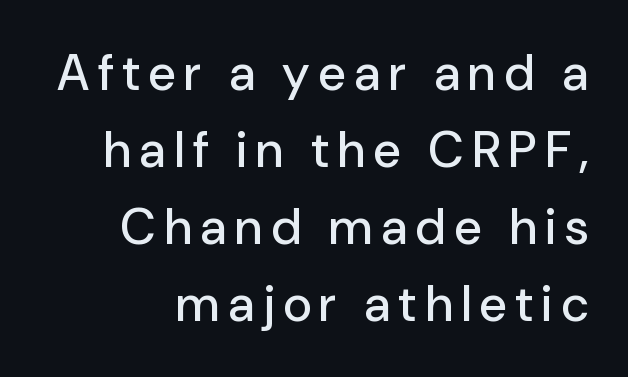
{"serif": "no", "italic": "no", "width": "normal", "stroke_contrast": "low", "x_height": "medium", "monospaced": "no", "underline": "no", "line_spacing": "normal", "line_spacing_ratio": 1.54, "glyph_px": 50}
